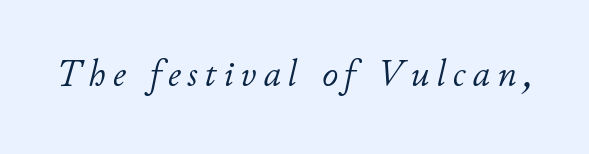
The face used here has a pronounced slope to its letters. The strokes are not fattened; the text isn't bold. The passage shown is typed in a proportional face where columns would drift. Just letters on the line, the space beneath them empty.
